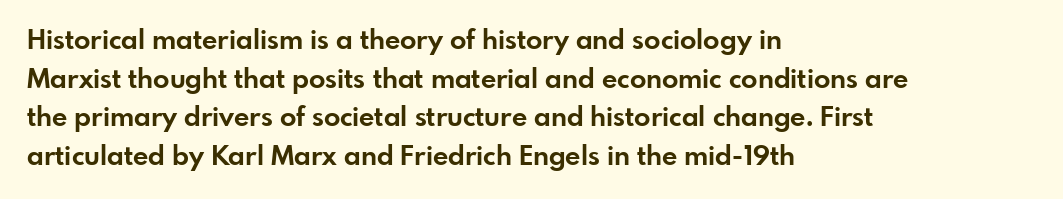
Q: Is the text bold? A: Yes.
Q: Is the text italic (slanted)? A: No, it is upright.
Q: Is the text underlined? A: No.
Q: How is the paragraph aligned? A: Left-aligned.
Q: Is the spacing between letters normal or unusually wide? A: Normal.
Q: Is the spacing between lines tight, normal or loose? A: Normal.
